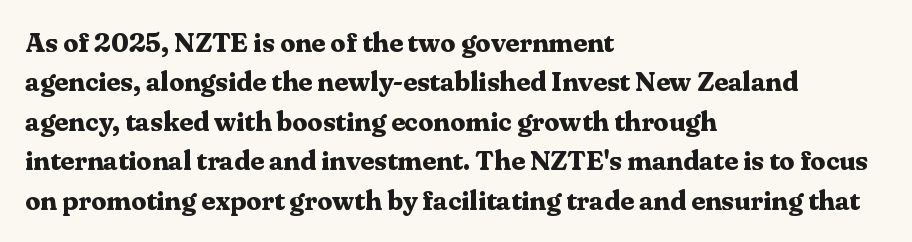
{"italic": "no", "bold": "yes", "underline": "no", "align": "left", "line_spacing": "normal", "line_spacing_ratio": 1.46, "letter_spacing": "normal", "letter_spacing_em": 0.0, "glyph_px": 27}
